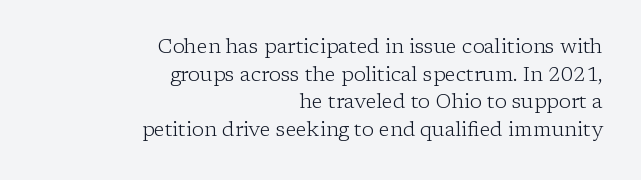
{"italic": "no", "bold": "no", "underline": "no", "align": "right", "line_spacing": "normal", "line_spacing_ratio": 1.38, "letter_spacing": "normal", "letter_spacing_em": 0.0, "glyph_px": 20}
